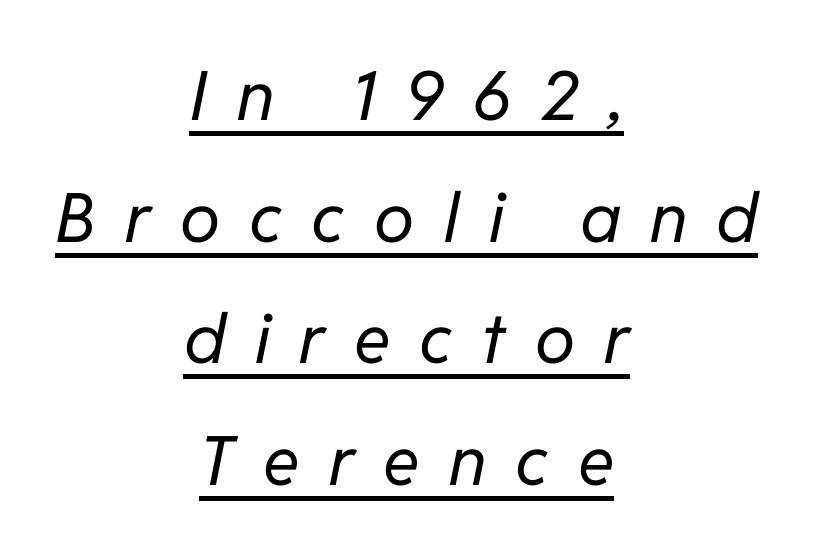
Q: Is the text bold? A: No.
Q: Is the text italic (slanted)? A: Yes, it leans right by about 11 degrees.
Q: Is the text underlined? A: Yes.
Q: How is the paragraph aligned? A: Centered.
Q: Is the spacing between letters normal or unusually wide? A: Unusually wide.
Q: Width (condensed, normal, or wide)? A: Normal.
Q: Stroke contrast? A: Low.
Q: x-height? A: Medium.
Q: Monospaced? A: No.
